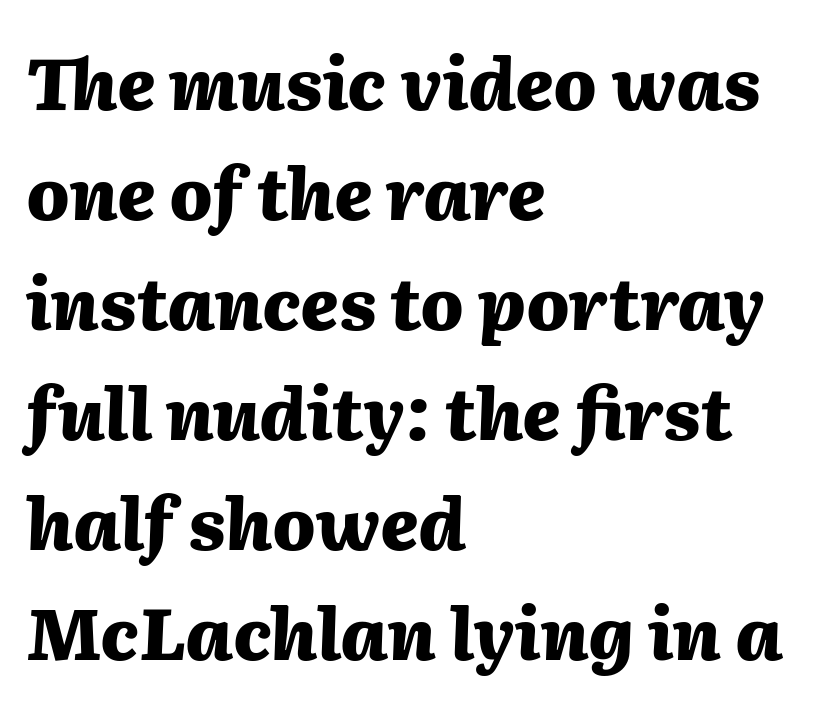
Line starts are locked; line ends wander. Is the type slanted? Yes — the strokes lean at a clear angle. The horizontal fit of the characters is conventional and even. Just letters on the line, the space beneath them empty. Strong, thick strokes mark this as bold type. This block has exactly the height ordinary leading produces.
